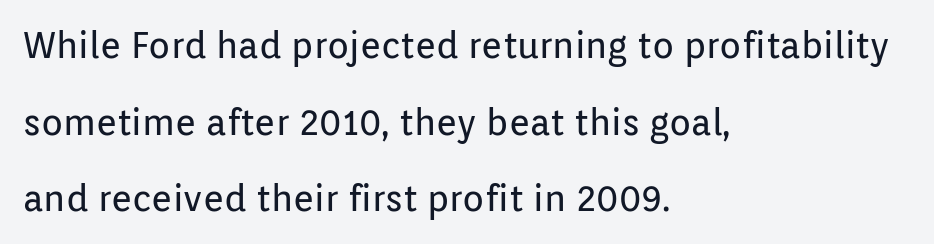
This is roman type, the default non-slanted kind. The font is comparable to plain body text, perhaps lighter. Here the designer chose a conventional face with non-uniform glyph widths. Casual observation: everything's shoved over to the left.
